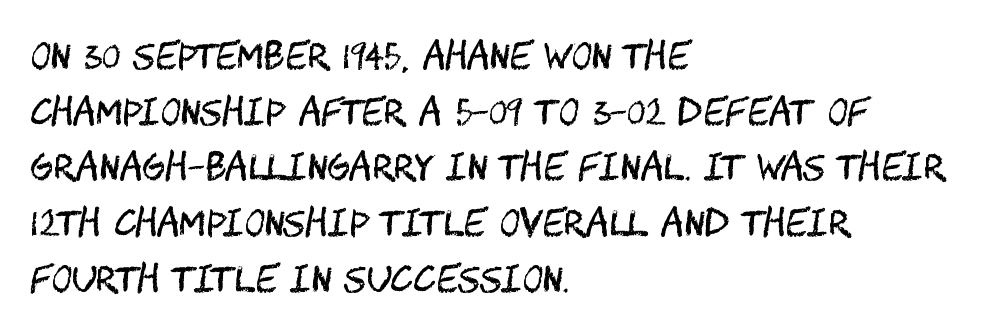
The image shows 35 px regular-weight, condensed sans-serif type, upright; set left-aligned, normal line spacing (1.59x), normal letter spacing, not underlined; medium stroke contrast and a large x-height.
